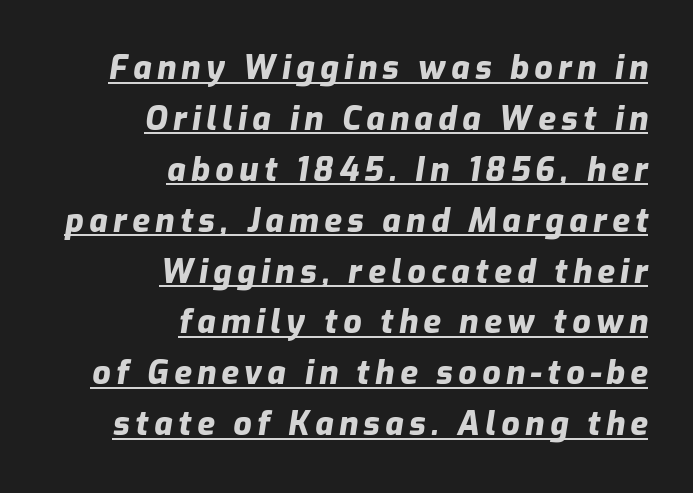
Q: Is the text bold? A: Yes.
Q: Is the text italic (slanted)? A: Yes, it leans right by about 9 degrees.
Q: Is the text underlined? A: Yes.
Q: How is the paragraph aligned? A: Right-aligned.
Q: Is the spacing between lines tight, normal or loose? A: Normal.
Q: Width (condensed, normal, or wide)? A: Normal.
Q: Stroke contrast? A: Low.
Q: x-height? A: Medium.
Q: Monospaced? A: No.
